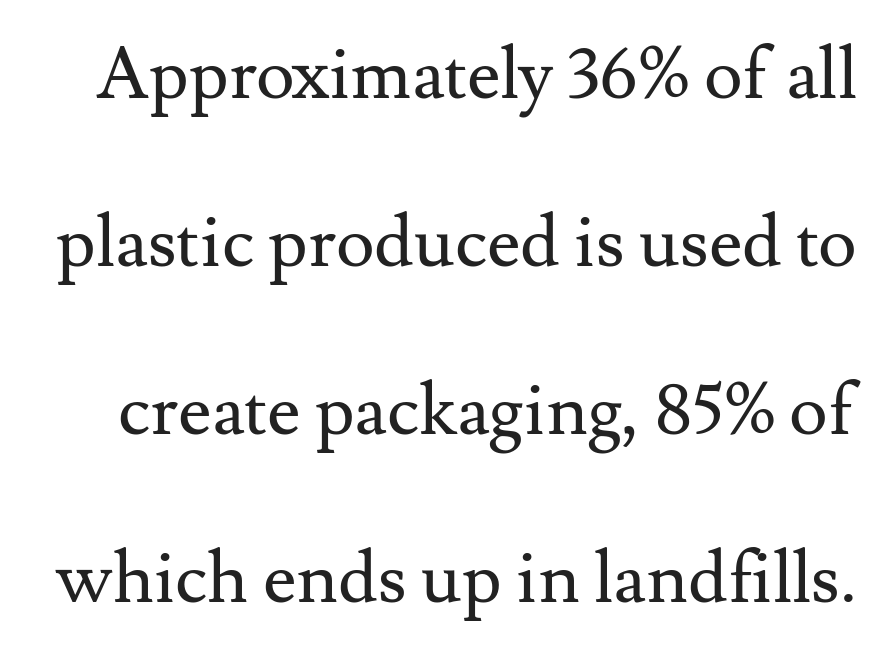
The face used here is seriffed, in the tradition of book romans. Proportional: the letters do not fall into vertical columns. Check the space under the baseline: it is left empty. Tall strokes in this sample are plumb rather than angled.
